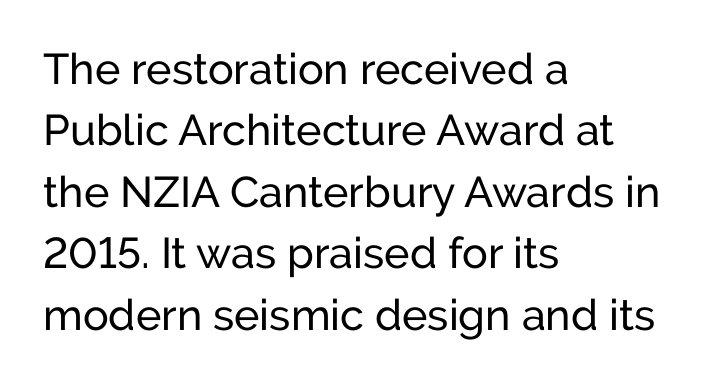
The letters advance in unequal steps, a hallmark of proportional type. When letters stand straight like this, we call the style roman or upright. The line-height multiplier appears to be the usual default. You could call the tracking neutral — neither tight nor loose. Unlike a traditional serif, this face leaves its strokes unadorned.
